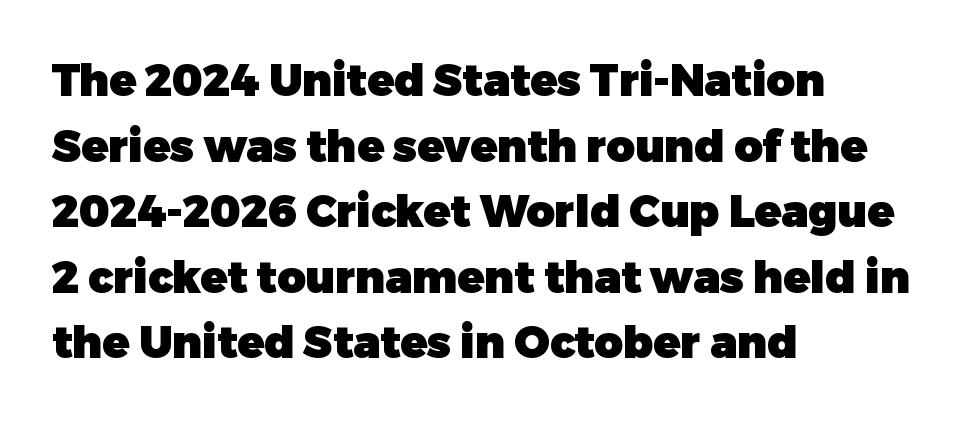
Q: Is the text bold? A: Yes.
Q: Is the text italic (slanted)? A: No, it is upright.
Q: Is the typeface a serif or a sans-serif typeface? A: Sans-serif.
Q: Is the text underlined? A: No.
Q: How is the paragraph aligned? A: Left-aligned.
Q: Is the spacing between letters normal or unusually wide? A: Normal.
Q: Is the spacing between lines tight, normal or loose? A: Normal.
Q: Width (condensed, normal, or wide)? A: Normal.
Q: Stroke contrast? A: Low.
Q: x-height? A: Medium.
Q: Monospaced? A: No.
